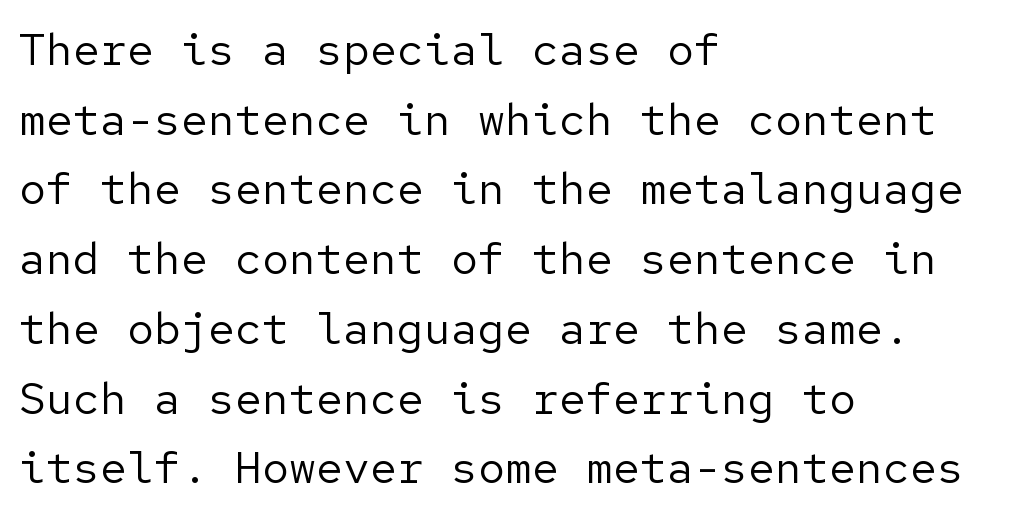
The rendering anchors every line to the left-hand side. Nothing unusual about the tracking: characters are spaced as the font intends. The font is comparable to plain body text, perhaps lighter. The string is rendered with underlining switched off. In terms of leading, this rendering sits right in the middle. Posture: vertical.
